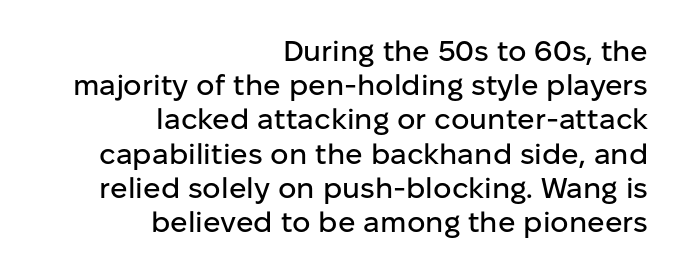
The image shows 29 px sans-serif type, upright; set right-aligned, line spacing 1.18x, normal letter spacing, not underlined; low stroke contrast and a medium x-height.
